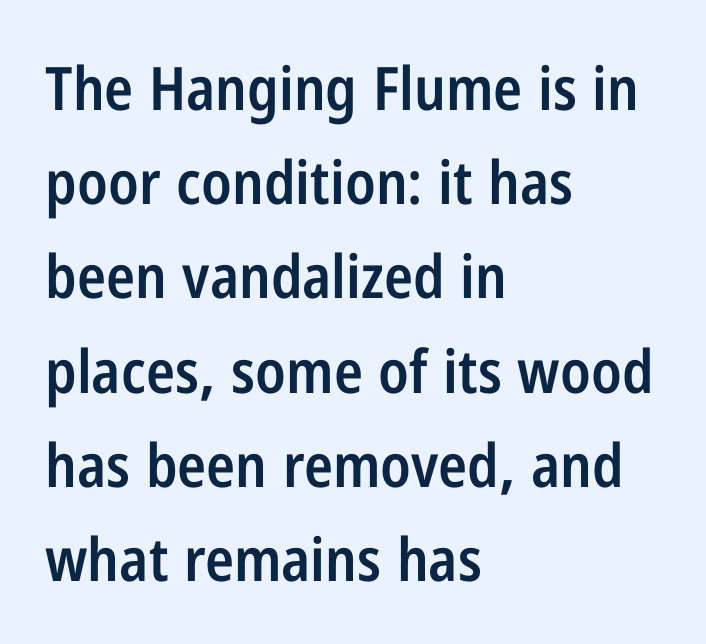
The image shows 60 px semibold, condensed sans-serif type, upright; set left-aligned, normal line spacing (1.57x), normal letter spacing, not underlined; low stroke contrast and a medium x-height.
